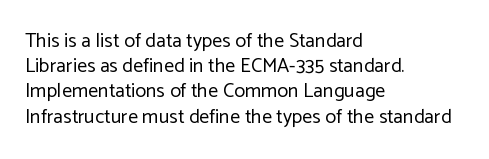
How would I describe the line gaps? Plain and ordinary. Stem width sits at or under what a default text font uses. Posture: straight, roman, zero tilt. Underlining? Definitely not there. How are the letters spaced? Ordinarily, with no added tracking. Alignment: flush left.
